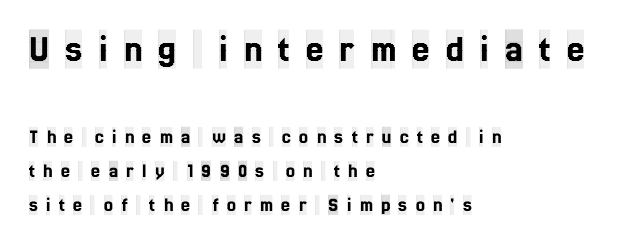
Q: Is the text italic (slanted)? A: No, it is upright.
Q: Is the typeface a serif or a sans-serif typeface? A: Serif.
Q: Is the text underlined? A: No.
Q: How is the paragraph aligned? A: Left-aligned.
Q: Is the spacing between letters normal or unusually wide? A: Unusually wide.
Q: Is the spacing between lines tight, normal or loose? A: Normal.
Q: Which block of text is set in a larger size, the first (top) or the second (bottom)? A: The first (top) one.
Q: Width (condensed, normal, or wide)? A: Condensed.
Q: x-height? A: Large.
Q: Monospaced? A: No.
